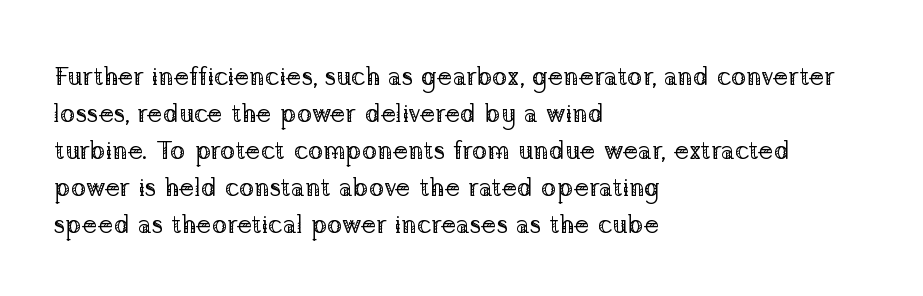
Q: Is the text bold? A: No.
Q: Is the text italic (slanted)? A: No, it is upright.
Q: Is the text underlined? A: No.
Q: How is the paragraph aligned? A: Left-aligned.
Q: Is the spacing between letters normal or unusually wide? A: Normal.
Q: Is the spacing between lines tight, normal or loose? A: Normal.
